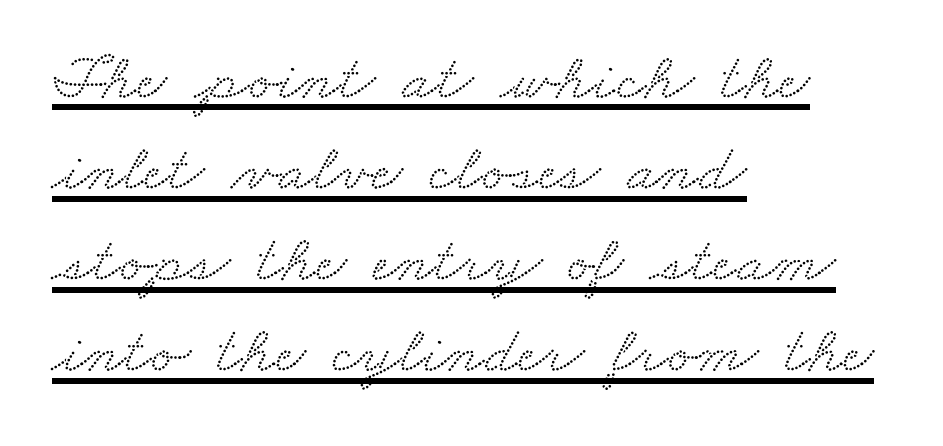
The image shows 67 px wide serif type; set left-aligned, normal line spacing (1.36x), normal letter spacing, underlined; medium stroke contrast and a small x-height.
